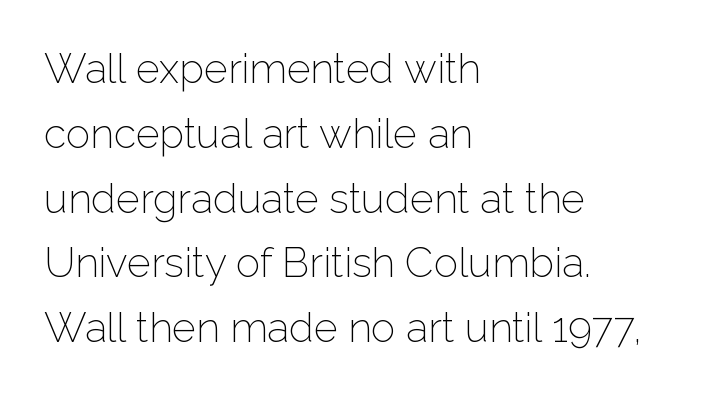
The image shows 41 px light sans-serif type, upright; set left-aligned, normal line spacing (1.58x), normal letter spacing, not underlined; low stroke contrast and a medium x-height.
